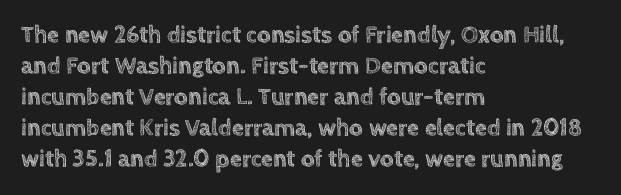
Q: Is the text italic (slanted)? A: No, it is upright.
Q: Is the text underlined? A: No.
Q: How is the paragraph aligned? A: Left-aligned.
Q: Is the spacing between letters normal or unusually wide? A: Normal.
Q: Is the spacing between lines tight, normal or loose? A: Normal.
